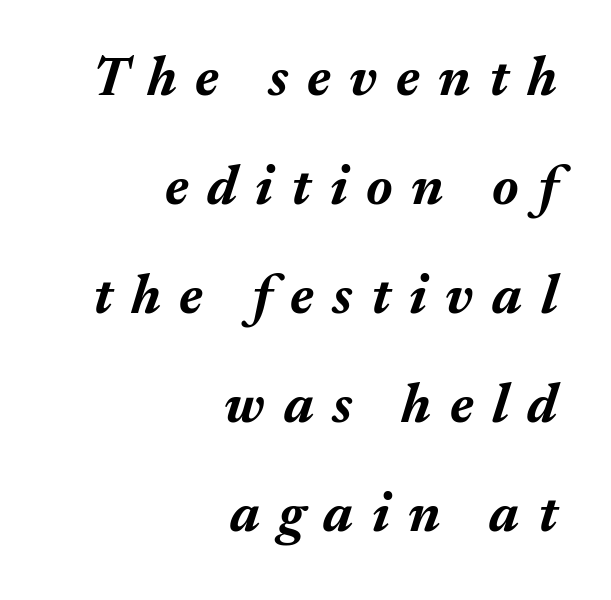
{"italic": "yes", "lean": "right", "slant_degrees": 17, "bold": "yes", "weight": "bold", "width": "normal", "stroke_contrast": "medium", "x_height": "medium", "monospaced": "no", "underline": "no", "align": "right", "line_spacing": "loose", "line_spacing_ratio": 1.98, "letter_spacing": "wide", "letter_spacing_em": 0.34, "glyph_px": 55}
